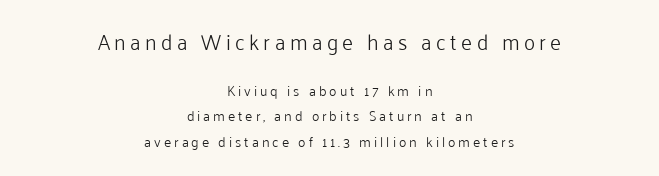
The space beneath each line is pristine and unruled. Does extra space separate the letters? Yes, quite a lot of it. Line starts and ends both wander, symmetrically. The passage shown is not bold in any degree. Large over small — that's the arrangement of the two blocks here. It's the straight-up-and-down kind of type.
